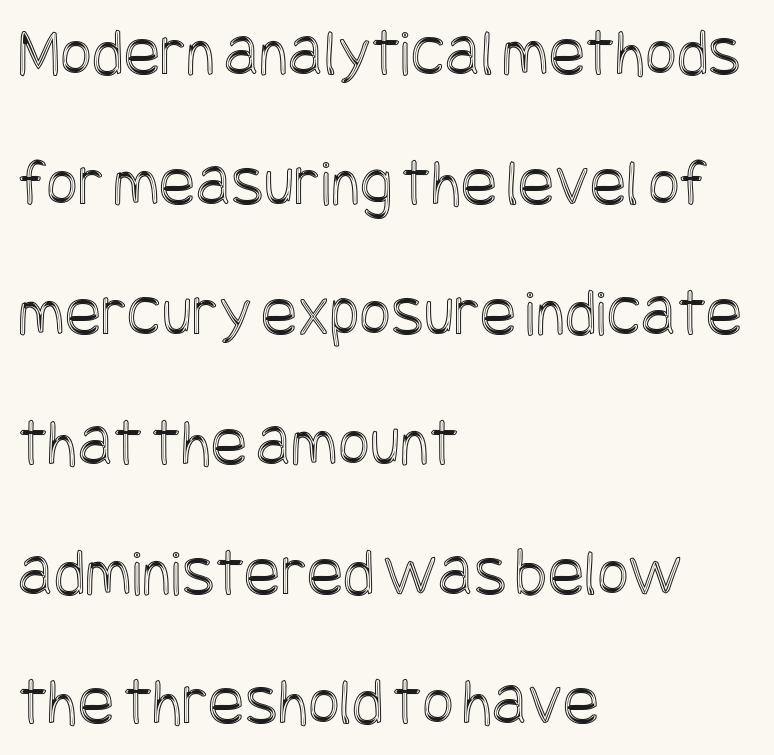
The image shows 68 px condensed type, upright; set left-aligned, loose line spacing (1.91x), normal letter spacing, not underlined; a large x-height.
